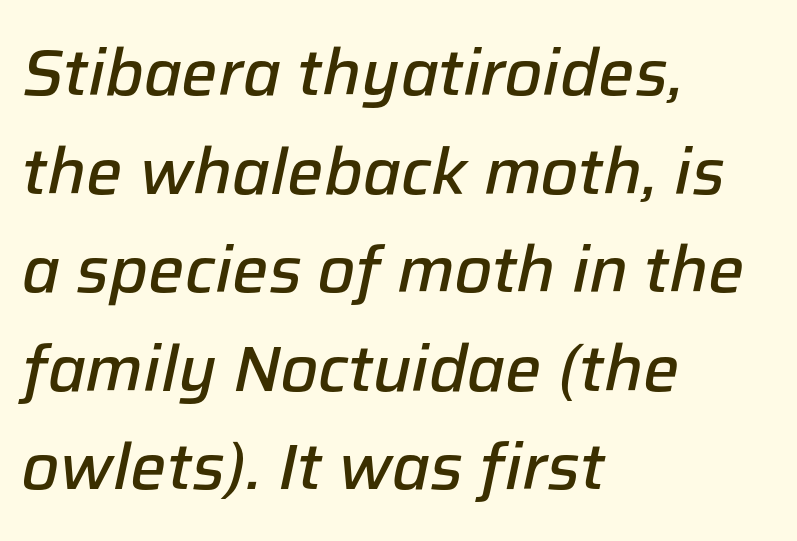
{"italic": "yes", "lean": "right", "slant_degrees": 12, "bold": "semi", "weight": "semibold", "width": "normal", "stroke_contrast": "low", "x_height": "medium", "monospaced": "no", "underline": "no", "align": "left", "line_spacing": "normal", "line_spacing_ratio": 1.54, "letter_spacing": "normal", "letter_spacing_em": 0.0, "glyph_px": 64}
